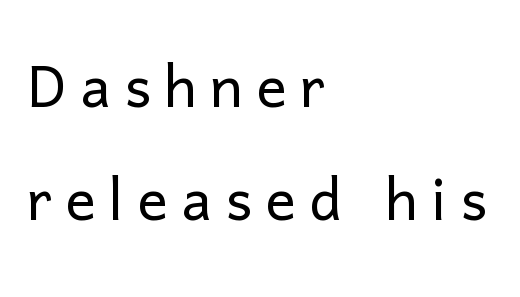
The strokes carry an ordinary text weight at most. Nobody drew a line under any word here. A student would call this left alignment; a typographer would say flush left, rag right. Compared with typical paragraphs, the rows here are spaced about the same. Check where the strokes stop: nothing finishes them off — pure sans. The passage shown is typed in a proportional face where columns would drift.
